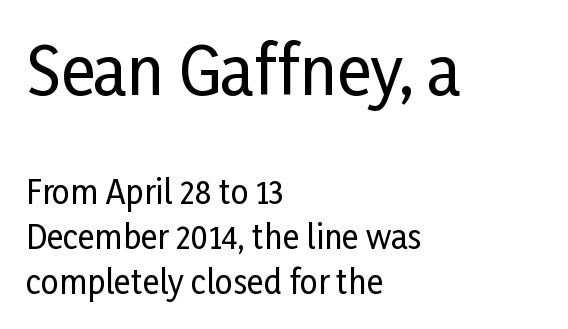
The image shows 65 px condensed sans-serif type, upright; set left-aligned, normal line spacing (1.41x), normal letter spacing, not underlined; the first (top) block is 2.03x larger; low stroke contrast and a medium x-height.
